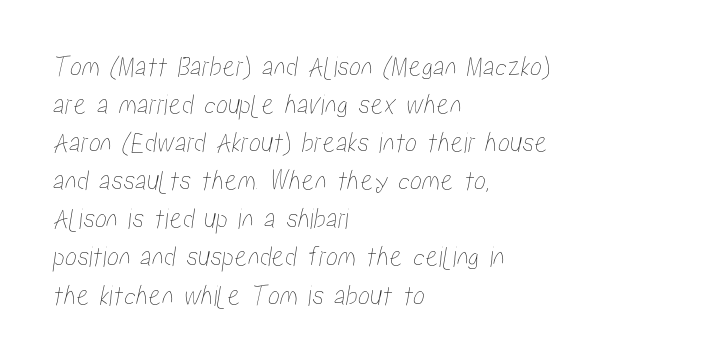
The image shows 30 px condensed type; set left-aligned, normal line spacing (1.27x), normal letter spacing, not underlined; low stroke contrast and a medium x-height.
